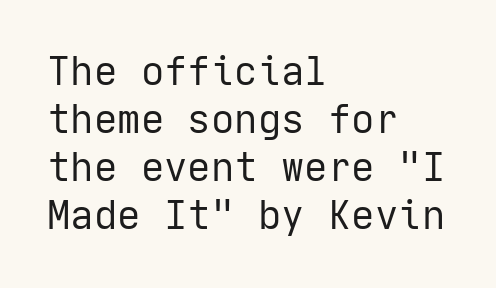
{"serif": "no", "italic": "no", "bold": "no", "weight": "regular", "width": "normal", "stroke_contrast": "low", "x_height": "medium", "underline": "no", "align": "left", "line_spacing_ratio": 1.23, "letter_spacing": "normal", "letter_spacing_em": 0.0, "glyph_px": 39}
